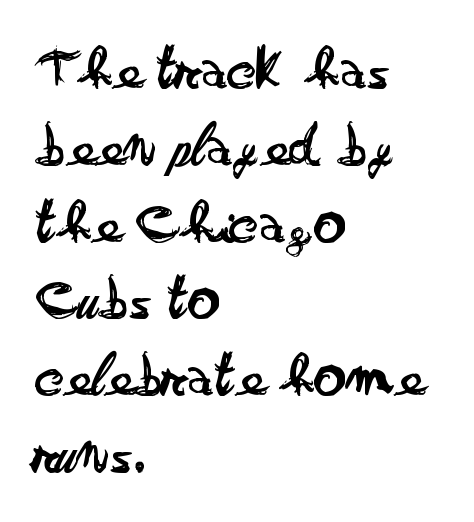
The image shows 64 px regular-weight, wide sans-serif type, upright; set left-aligned, line spacing 1.2x, normal letter spacing, not underlined; low stroke contrast and a small x-height.
